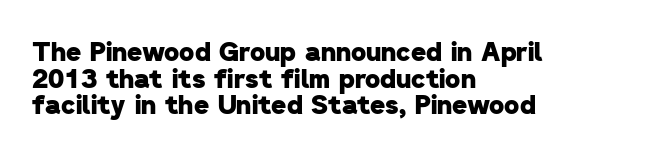
The font is running at its bold setting. Teacher's note: observe the even left margin — that is flush-left alignment. The baseline area is clear. The face used here is rendered with its standard letterfit. If you measured baseline to baseline, you'd find a short distance.
